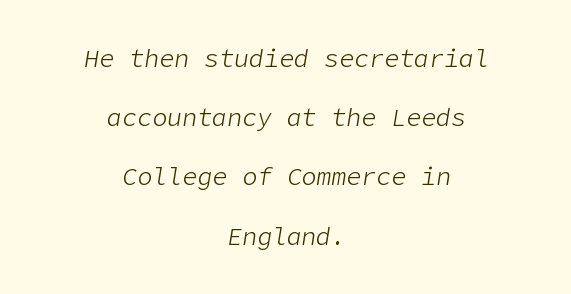
Q: Is the text bold? A: No.
Q: Is the text italic (slanted)? A: Yes, it leans right by about 9 degrees.
Q: Is the text underlined? A: No.
Q: How is the paragraph aligned? A: Centered.
Q: Is the spacing between letters normal or unusually wide? A: Normal.
Q: Is the spacing between lines tight, normal or loose? A: Loose.
